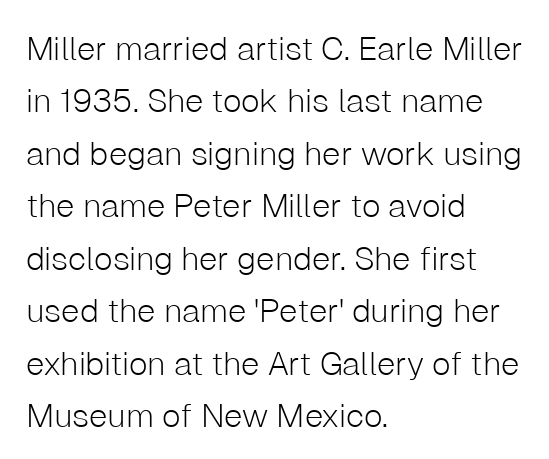
Vertical strokes here are truly vertical. Think standard paragraph weight, or any step lighter than that. The lines in this sample share a left origin and differ only in where they stop. The type family on display is of the sans-serif kind.
